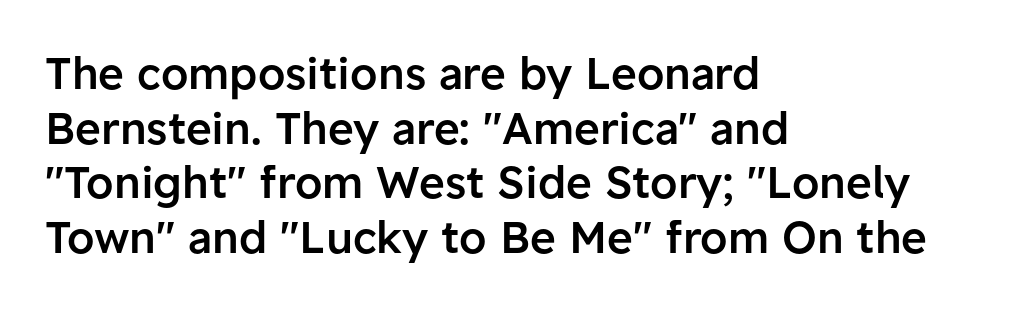
Classification — sans serif. A typesetter would call this proportional, since set widths differ per character. Every row of glyphs begins at an identical x-position on the left. Is the letter spacing exaggerated? No — it looks like the ordinary default. Posture: straight, roman, zero tilt. The baseline area is clear.
